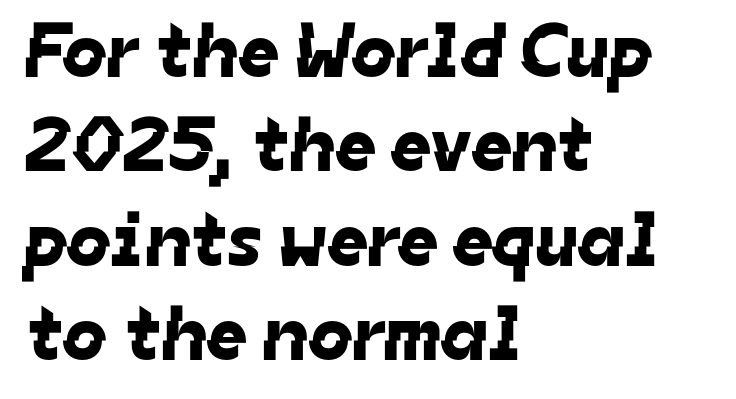
{"serif": "no", "width": "normal", "stroke_contrast": "low", "x_height": "medium", "monospaced": "no", "underline": "no", "align": "left", "line_spacing_ratio": 1.21, "letter_spacing": "normal", "letter_spacing_em": 0.0, "glyph_px": 78}
